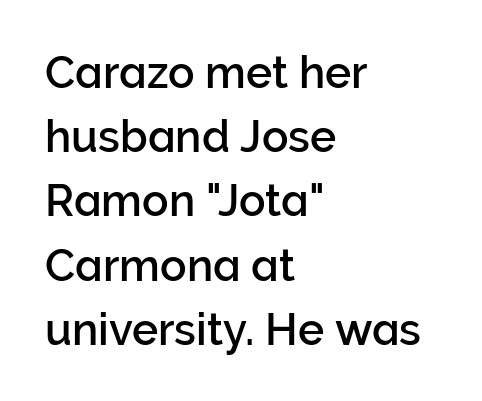
Honestly, there is no underline to notice here at all. Here the designer chose a conventional face with non-uniform glyph widths. One glance says typical: line gaps are just what's usual. What kind of face is this? One without serifs — a sans. The font's upright variant was chosen for this text. The paragraph shown leans on its left margin.
